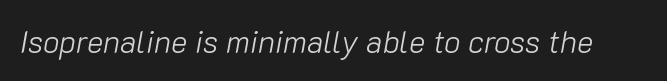
{"italic": "yes", "lean": "right", "slant_degrees": 10, "bold": "no", "weight": "light", "width": "normal", "stroke_contrast": "low", "x_height": "medium", "monospaced": "no", "underline": "no", "letter_spacing": "normal", "letter_spacing_em": 0.0, "glyph_px": 31}
